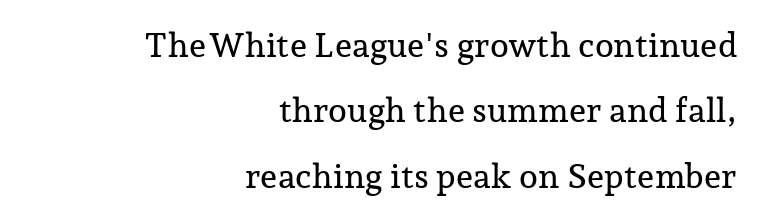
The image shows 34 px serif type, upright; set right-aligned, loose line spacing (1.92x), normal letter spacing, not underlined; low stroke contrast and a medium x-height.
